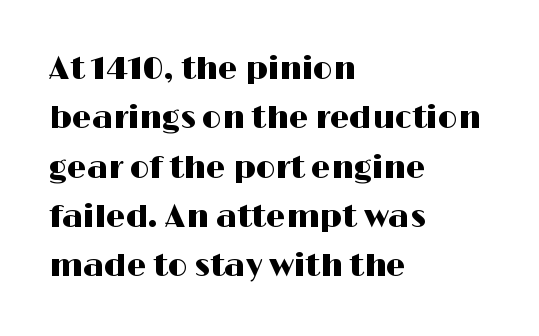
{"serif": "no", "italic": "no", "width": "wide", "stroke_contrast": "high", "x_height": "medium", "monospaced": "no", "underline": "no", "align": "left", "line_spacing": "normal", "line_spacing_ratio": 1.59, "letter_spacing": "normal", "letter_spacing_em": 0.0, "glyph_px": 31}
